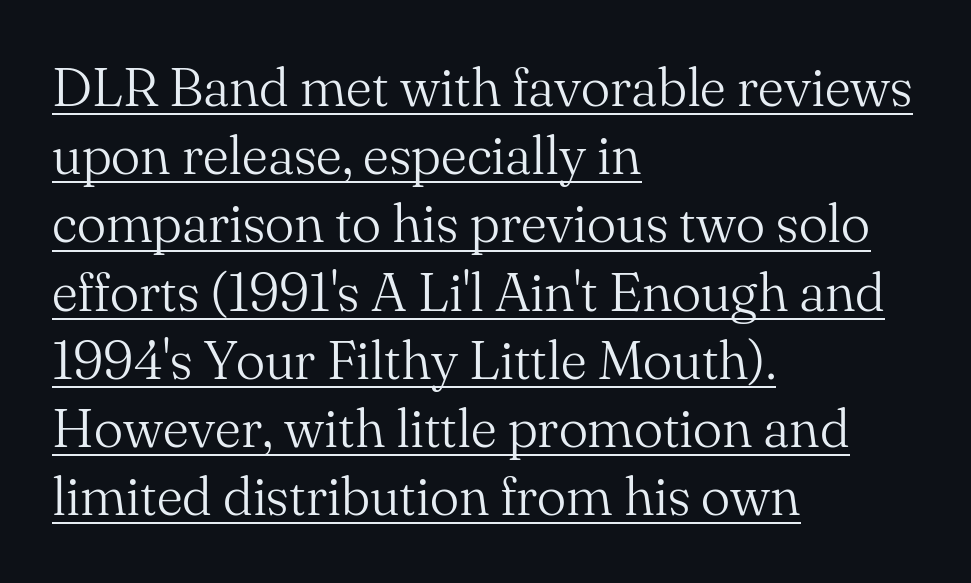
Q: Is the text bold? A: No.
Q: Is the text italic (slanted)? A: No, it is upright.
Q: Is the typeface a serif or a sans-serif typeface? A: Serif.
Q: Is the text underlined? A: Yes.
Q: How is the paragraph aligned? A: Left-aligned.
Q: Is the spacing between letters normal or unusually wide? A: Normal.
Q: Width (condensed, normal, or wide)? A: Normal.
Q: Stroke contrast? A: Medium.
Q: x-height? A: Small.
Q: Monospaced? A: No.
